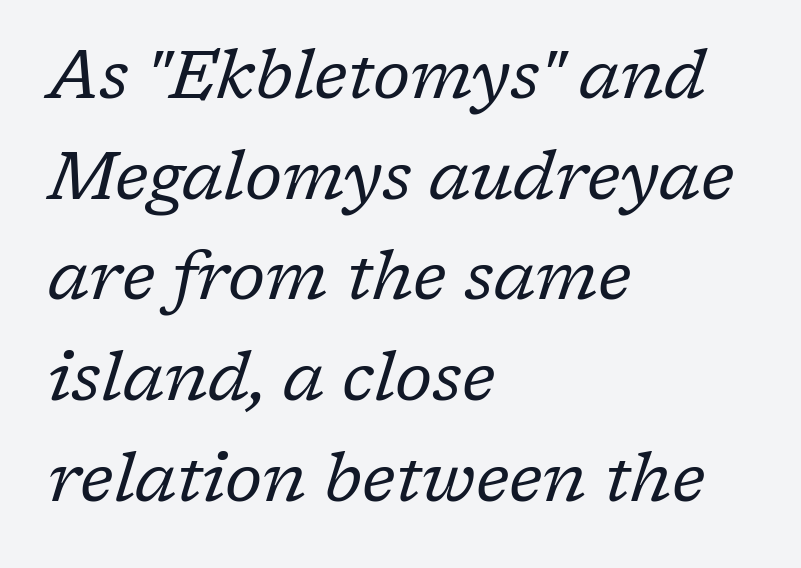
The image shows 68 px regular-weight serif type, italic (leaning right); set left-aligned, normal line spacing (1.48x), normal letter spacing, not underlined; low stroke contrast and a medium x-height.
